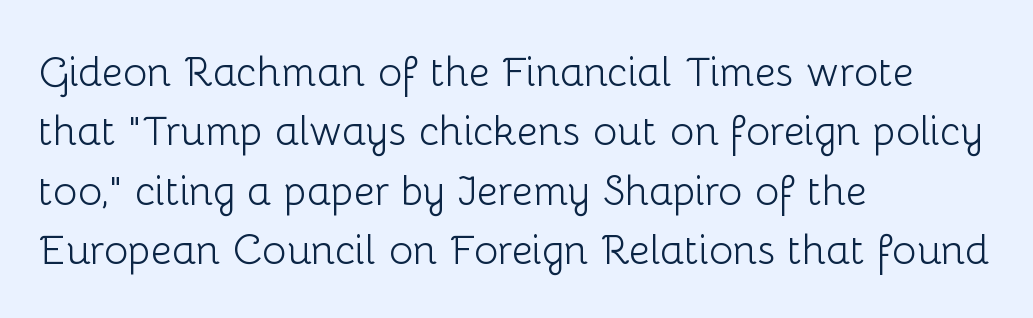
The image shows 41 px light sans-serif type, upright; set left-aligned, normal line spacing (1.45x), normal letter spacing, not underlined; low stroke contrast and a medium x-height.
